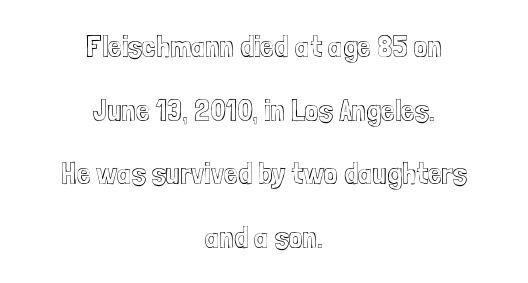
{"italic": "no", "width": "condensed", "x_height": "medium", "monospaced": "no", "underline": "no", "align": "center", "line_spacing": "loose", "line_spacing_ratio": 2.05, "letter_spacing": "normal", "letter_spacing_em": 0.0, "glyph_px": 31}
